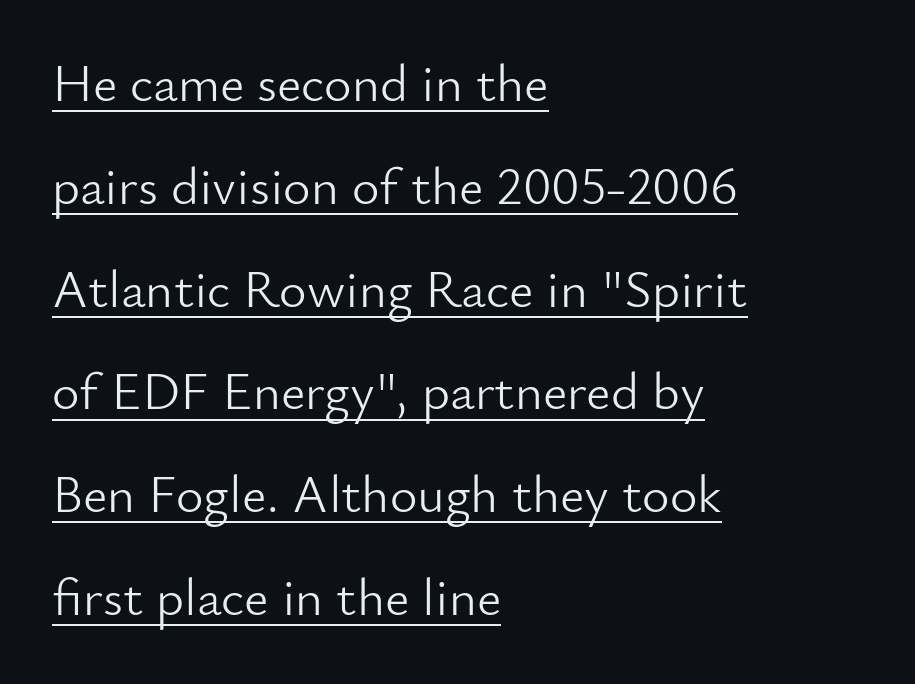
The type sits square on the baseline with zero lean. Line spacing here is loose. Beneath each row of characters lies a ruled line. Font category for this specimen: sans-serif. Ink coverage per letter is moderate at most.
